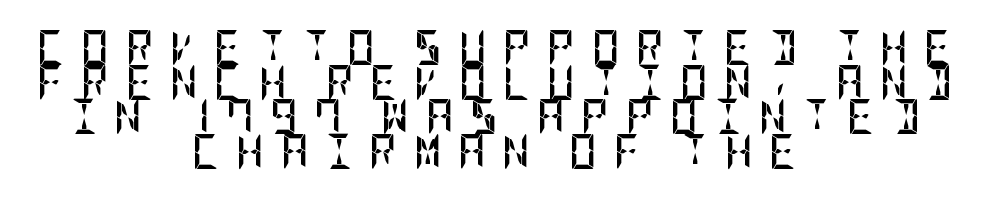
{"serif": "no", "italic": "no", "bold": "yes", "weight": "semibold", "width": "condensed", "stroke_contrast": "low", "x_height": "large", "underline": "no", "align": "center", "line_spacing": "tight", "line_spacing_ratio": 0.99, "letter_spacing": "wide", "letter_spacing_em": 0.45, "glyph_px": 35}
